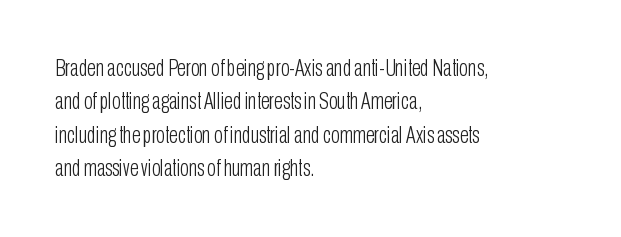
How would I describe the line gaps? Plain and ordinary. Just letters on the line, the space beneath them empty. Alignment: flush left. In terms of posture, this sample is upright.
